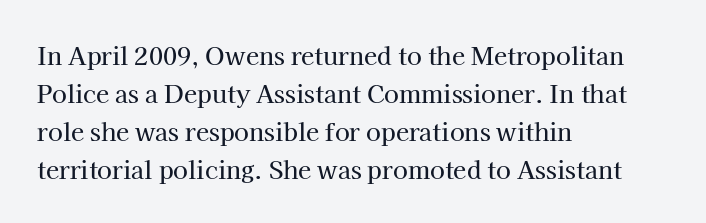
The image shows 24 px text type, upright; set left-aligned, normal line spacing (1.58x), normal letter spacing, not underlined.
